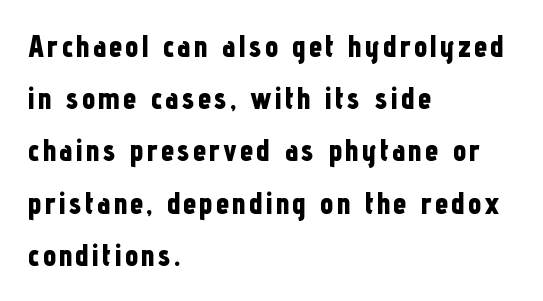
The image shows 30 px bold, condensed sans-serif type, upright; set left-aligned, line spacing 1.74x, not underlined; low stroke contrast and a medium x-height.
